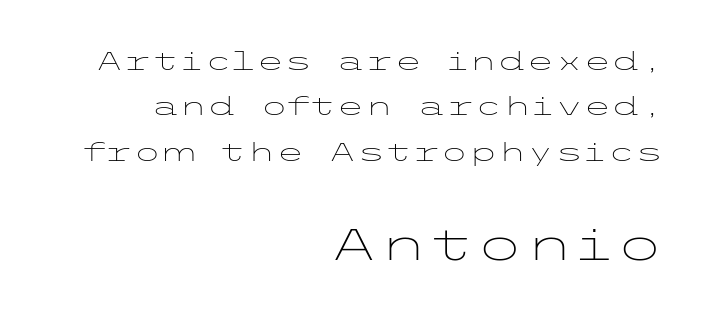
Q: Is the text bold? A: No.
Q: Is the text italic (slanted)? A: No, it is upright.
Q: Is the typeface a serif or a sans-serif typeface? A: Sans-serif.
Q: Is the text underlined? A: No.
Q: How is the paragraph aligned? A: Right-aligned.
Q: Is the spacing between letters normal or unusually wide? A: Normal.
Q: Which block of text is set in a larger size, the first (top) or the second (bottom)? A: The second (bottom) one.
Q: Width (condensed, normal, or wide)? A: Wide.
Q: Stroke contrast? A: Low.
Q: x-height? A: Medium.
